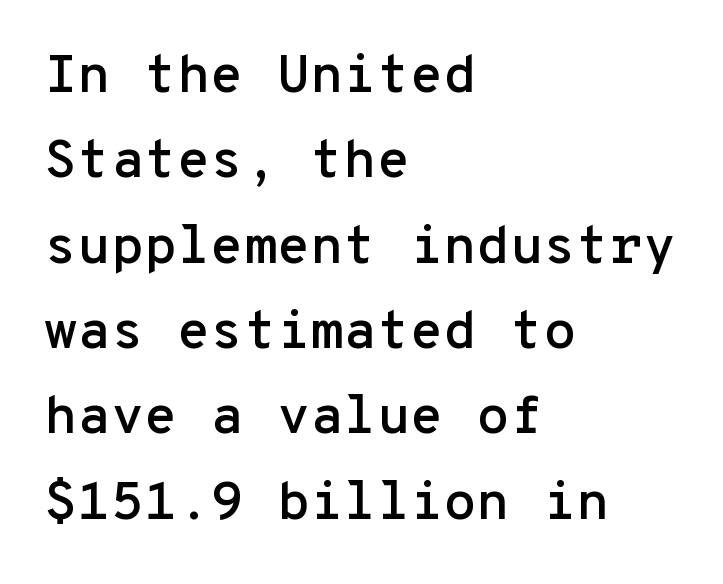
{"serif": "no", "italic": "no", "width": "normal", "stroke_contrast": "low", "x_height": "medium", "monospaced": "yes", "underline": "no", "align": "left", "line_spacing": "normal", "line_spacing_ratio": 1.58, "letter_spacing": "normal", "letter_spacing_em": 0.0, "glyph_px": 54}
